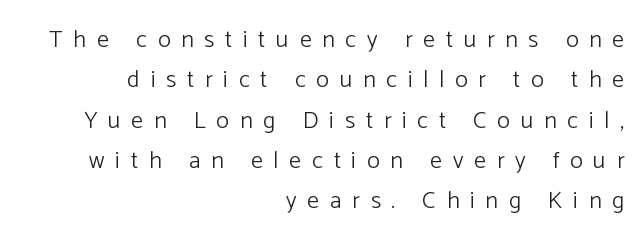
The image shows 24 px text type, upright; set right-aligned, normal line spacing (1.68x), unusually wide letter spacing (+0.45 em), not underlined.
